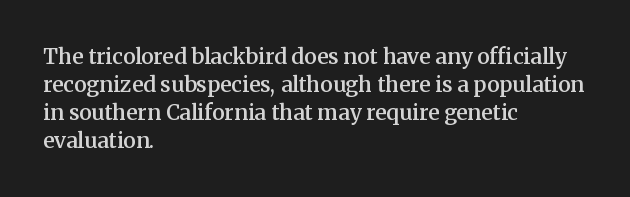
{"italic": "no", "bold": "semi", "underline": "no", "align": "left", "line_spacing": "normal", "line_spacing_ratio": 1.33, "letter_spacing": "normal", "letter_spacing_em": 0.0, "glyph_px": 21}
